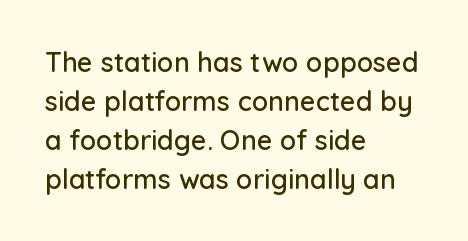
Q: Is the text italic (slanted)? A: No, it is upright.
Q: Is the text underlined? A: No.
Q: How is the paragraph aligned? A: Left-aligned.
Q: Is the spacing between letters normal or unusually wide? A: Normal.
Q: Is the spacing between lines tight, normal or loose? A: Normal.
